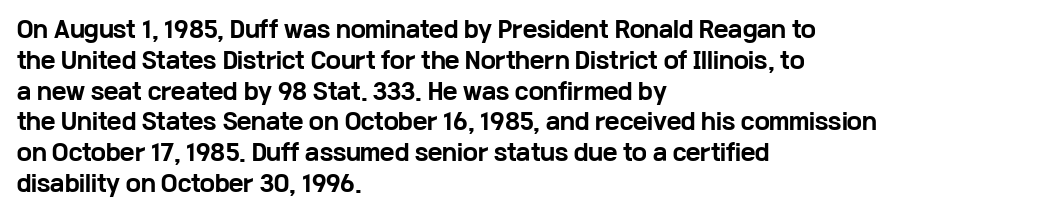
No italicization has been applied; the sample stays upright. The line-height multiplier appears to be the usual default. The face used here has the dense, thick strokes of a bold. Clear beneath every line of the passage. Each word holds together tightly as a unit, with standard inter-letter gaps. The typesetter chose a ragged-right arrangement here.
